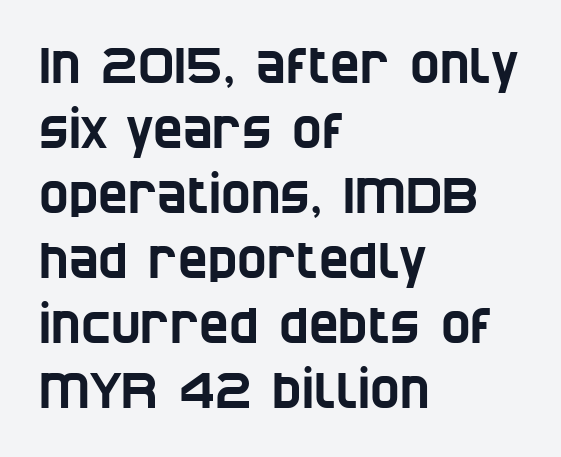
Here the designer chose a conventional face with non-uniform glyph widths. The rendering shows plain stroke endings on the letterforms — a sans-serif design. The passage shown is not underscored anywhere. Does extra space separate the letters? No, they use regular spacing. Summary of vertical rhythm: regular, with standard interline spacing. Compared with a centered layout, this one pins lines to the left instead.
